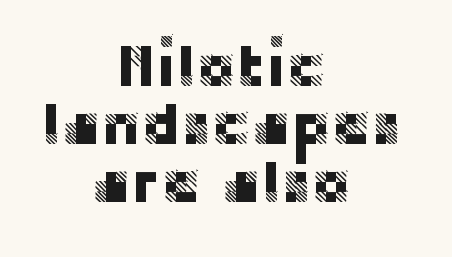
{"serif": "no", "italic": "no", "width": "normal", "stroke_contrast": "low", "x_height": "large", "monospaced": "no", "underline": "no", "align": "center", "line_spacing": "tight", "line_spacing_ratio": 0.97, "letter_spacing": "normal", "letter_spacing_em": 0.0, "glyph_px": 60}
